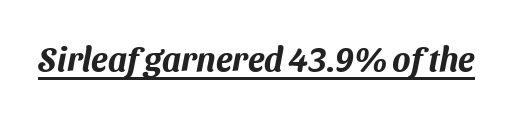
The image shows 34 px sans-serif type; set normal letter spacing, underlined; medium stroke contrast and a medium x-height.
